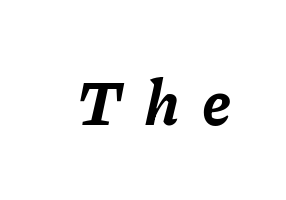
Q: Is the text bold? A: Yes.
Q: Is the text italic (slanted)? A: Yes, it leans right by about 11 degrees.
Q: Is the text underlined? A: No.
Q: Is the spacing between letters normal or unusually wide? A: Unusually wide.
Q: Width (condensed, normal, or wide)? A: Normal.
Q: Stroke contrast? A: Low.
Q: x-height? A: Medium.
Q: Monospaced? A: No.
